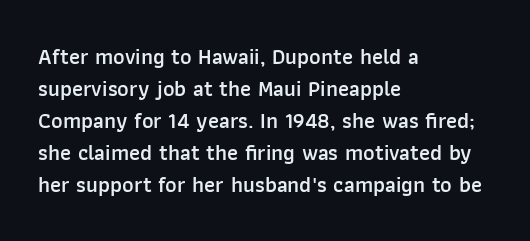
Q: Is the text bold? A: Semi-bold.
Q: Is the text italic (slanted)? A: No, it is upright.
Q: Is the text underlined? A: No.
Q: How is the paragraph aligned? A: Left-aligned.
Q: Is the spacing between letters normal or unusually wide? A: Normal.
Q: Is the spacing between lines tight, normal or loose? A: Normal.
